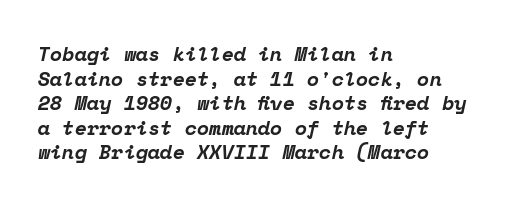
In terms of weight, the rendering is a true, heavy bold. Short and long lines alike share a common starting point at left. There's an unmistakable incline to the writing here. You could call the tracking neutral — neither tight nor loose. The baseline area is clear.
